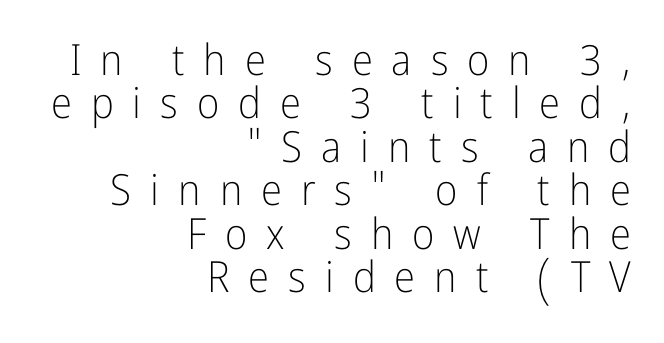
Lines of text with bare space underneath. Compared with typical paragraphs, the rows here are closer together. Note the varied advance widths — an 'i' is clearly narrower than an 'm'. Grotesque or geometric, the face here clearly has no serifs.
